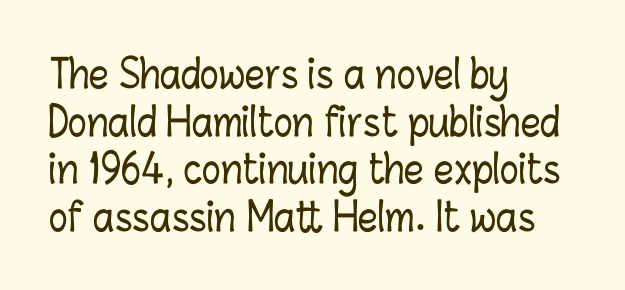
Just letters on the line, the space beneath them empty. Horizontal alignment here is leftward, the default for most running prose. The specimen reads as upright at a glance. Proportional: the letters do not fall into vertical columns. No extra tracking has been applied to these lines.
